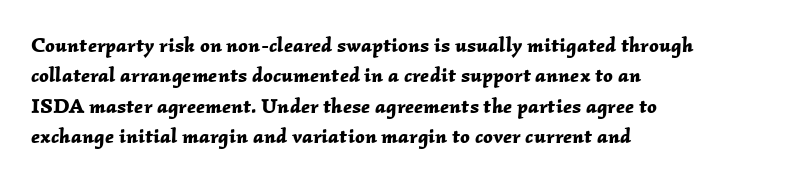
Q: Is the text bold? A: Yes.
Q: Is the text italic (slanted)? A: Yes, it leans right by about 2 degrees.
Q: Is the text underlined? A: No.
Q: How is the paragraph aligned? A: Left-aligned.
Q: Is the spacing between letters normal or unusually wide? A: Normal.
Q: Is the spacing between lines tight, normal or loose? A: Normal.
